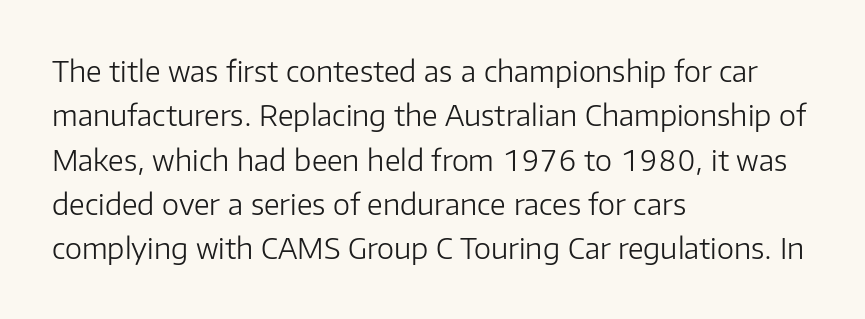
The image shows 29 px light sans-serif type, upright; set left-aligned, normal line spacing (1.53x), normal letter spacing, not underlined; low stroke contrast and a medium x-height.
